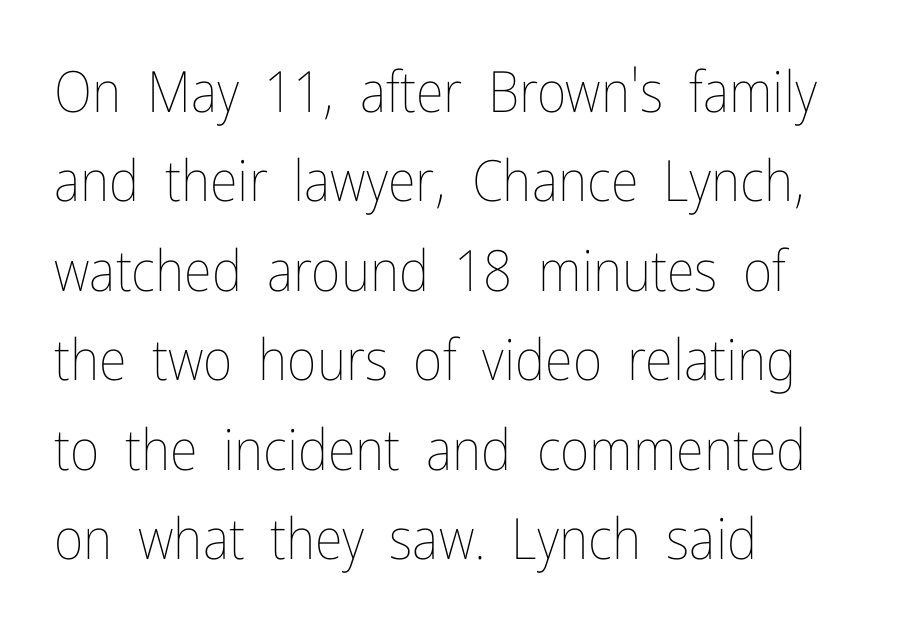
Q: Is the text bold? A: No.
Q: Is the text italic (slanted)? A: No, it is upright.
Q: Is the text underlined? A: No.
Q: How is the paragraph aligned? A: Left-aligned.
Q: Is the spacing between letters normal or unusually wide? A: Normal.
Q: Is the spacing between lines tight, normal or loose? A: Normal.
Q: Width (condensed, normal, or wide)? A: Condensed.
Q: Stroke contrast? A: Low.
Q: x-height? A: Medium.
Q: Monospaced? A: No.
